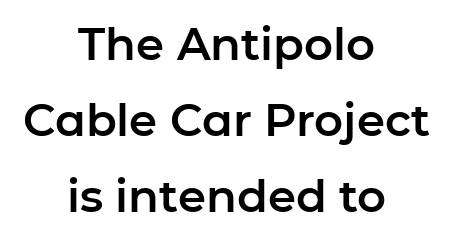
The strip under each line holds only bare page. Note the varied advance widths — an 'i' is clearly narrower than an 'm'. Vertical strokes here are truly vertical. Each word holds together tightly as a unit, with standard inter-letter gaps. The text was rendered using a sans face with plain stroke endings.
